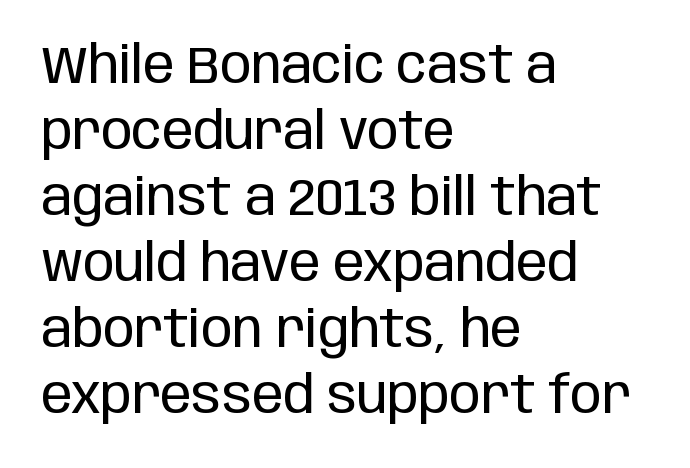
The image shows 52 px regular-weight, condensed sans-serif type, upright; set left-aligned, normal line spacing (1.27x), normal letter spacing, not underlined; low stroke contrast and a large x-height.
